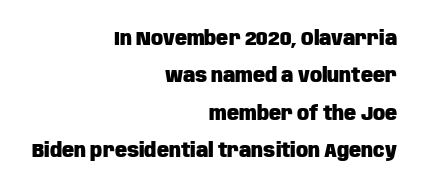
Has an underline been added? It has not. Look at the tracking — it's just the regular setting, nothing added. Is there any slant? The stems are plumb. Stroke thickness is high; the sample reads as a true bold.
